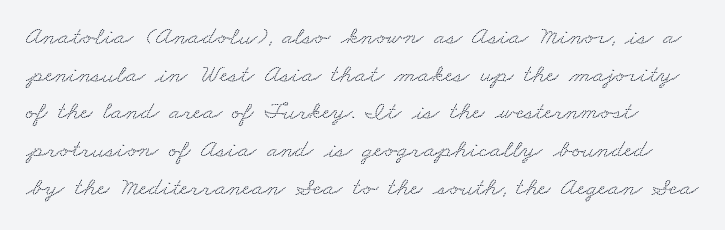
Caption: standard tracking, unaltered. Underline: absent. Regarding leading, the lines here are spaced in the standard way.
